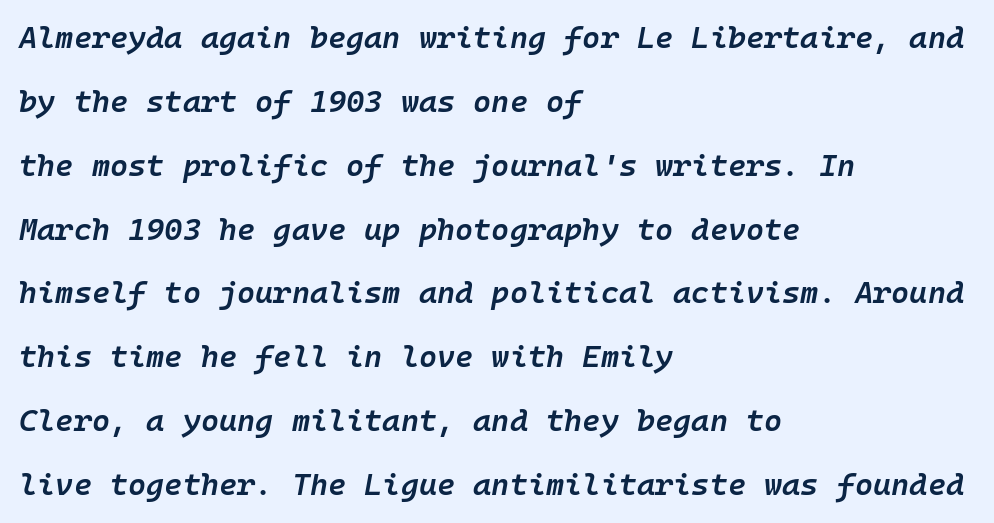
Q: Is the text bold? A: Semi-bold.
Q: Is the text italic (slanted)? A: Yes, it leans right by about 10 degrees.
Q: Is the text underlined? A: No.
Q: How is the paragraph aligned? A: Left-aligned.
Q: Is the spacing between letters normal or unusually wide? A: Normal.
Q: Is the spacing between lines tight, normal or loose? A: Loose.
Q: Width (condensed, normal, or wide)? A: Normal.
Q: Stroke contrast? A: Low.
Q: x-height? A: Medium.
Q: Monospaced? A: Yes.
